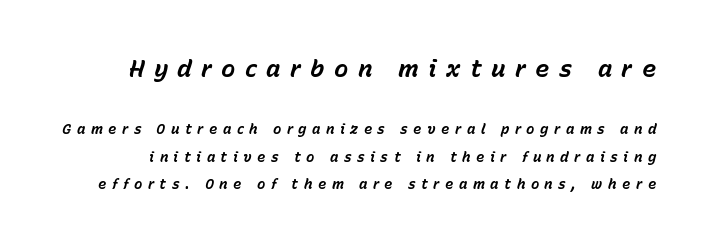
Q: Is the text bold? A: Yes.
Q: Is the text italic (slanted)? A: Yes, it leans right by about 15 degrees.
Q: Is the text underlined? A: No.
Q: Is the spacing between letters normal or unusually wide? A: Unusually wide.
Q: Is the spacing between lines tight, normal or loose? A: Loose.
Q: Which block of text is set in a larger size, the first (top) or the second (bottom)? A: The first (top) one.
